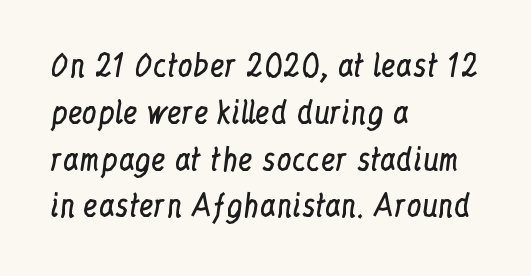
The image shows 30 px regular-weight, condensed serif type; set left-aligned, normal line spacing (1.56x), normal letter spacing, not underlined; low stroke contrast and a medium x-height.
